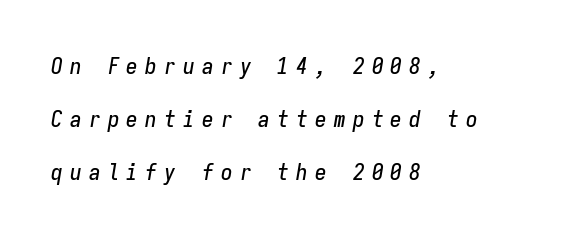
Someone cranked the tracking dial way up on this one. Does the leading feel generous? Absolutely, it's lavish. Each line starts at the same left margin while the right side varies. Underlining? Definitely not there. The rendering applies a slant to the glyphs.
